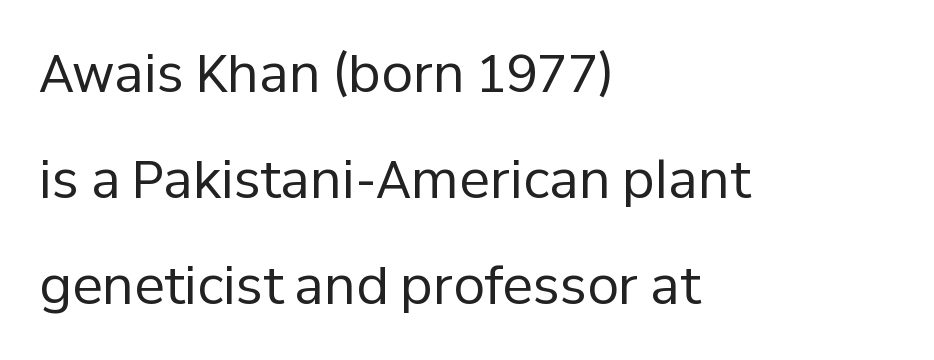
The image shows 51 px regular-weight sans-serif type, upright; set left-aligned, loose line spacing (2.08x), normal letter spacing, not underlined; low stroke contrast and a medium x-height.
